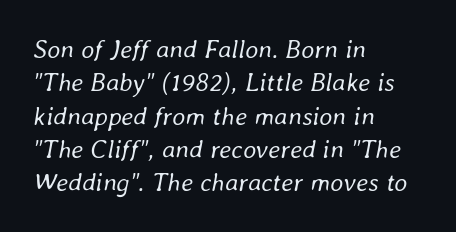
The image shows 26 px text type, italic (leaning right); set left-aligned, normal line spacing (1.28x), normal letter spacing, not underlined.
